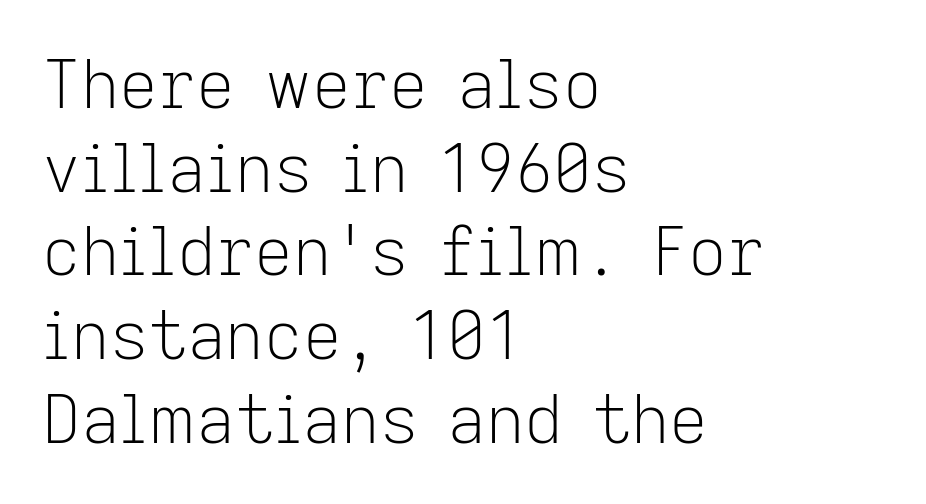
{"serif": "no", "italic": "no", "bold": "no", "weight": "light", "width": "normal", "stroke_contrast": "low", "x_height": "medium", "monospaced": "no", "underline": "no", "align": "left", "line_spacing": "normal", "line_spacing_ratio": 1.25, "letter_spacing": "normal", "letter_spacing_em": 0.0, "glyph_px": 67}
